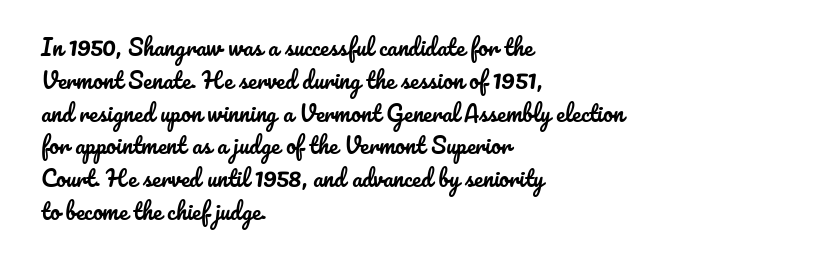
The image shows 22 px text type; set left-aligned, normal line spacing (1.49x), normal letter spacing, not underlined.
